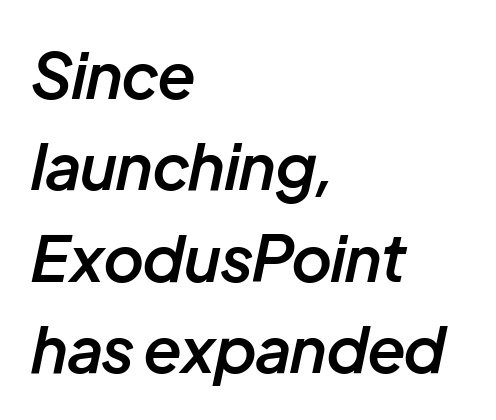
Q: Is the text bold? A: Semi-bold.
Q: Is the text italic (slanted)? A: Yes, it leans right by about 12 degrees.
Q: Is the text underlined? A: No.
Q: How is the paragraph aligned? A: Left-aligned.
Q: Is the spacing between letters normal or unusually wide? A: Normal.
Q: Is the spacing between lines tight, normal or loose? A: Normal.
Q: Width (condensed, normal, or wide)? A: Normal.
Q: Stroke contrast? A: Low.
Q: x-height? A: Medium.
Q: Monospaced? A: No.
